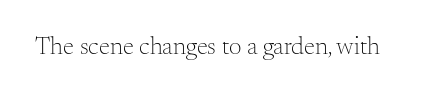
Q: Is the text bold? A: No.
Q: Is the text italic (slanted)? A: No, it is upright.
Q: Is the text underlined? A: No.
Q: Is the spacing between letters normal or unusually wide? A: Normal.
